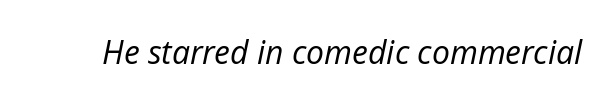
Q: Is the text bold? A: No.
Q: Is the text italic (slanted)? A: Yes, it leans right by about 12 degrees.
Q: Is the text underlined? A: No.
Q: Is the spacing between letters normal or unusually wide? A: Normal.
Q: Width (condensed, normal, or wide)? A: Normal.
Q: Stroke contrast? A: Low.
Q: x-height? A: Medium.
Q: Monospaced? A: No.
